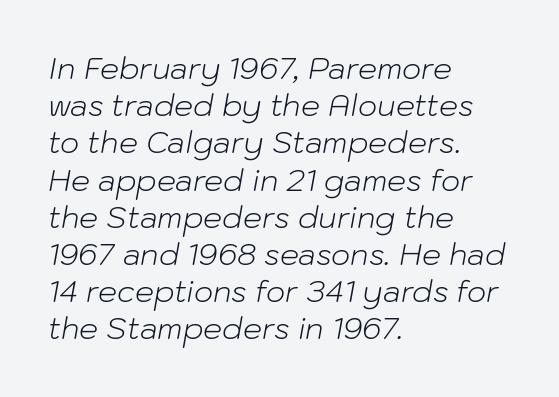
The passage shown is typed in a proportional face where columns would drift. No letter is thick-stroked: the sample isn't bold. What stands out about the letter spacing? Nothing — it is the standard amount. Horizontally, the lines are justified to the leading edge only.
